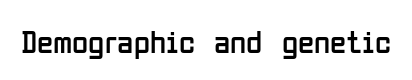
Q: Is the text bold? A: No.
Q: Is the text italic (slanted)? A: No, it is upright.
Q: Is the typeface a serif or a sans-serif typeface? A: Sans-serif.
Q: Is the text underlined? A: No.
Q: Is the spacing between letters normal or unusually wide? A: Normal.
Q: Width (condensed, normal, or wide)? A: Condensed.
Q: Stroke contrast? A: Low.
Q: x-height? A: Medium.
Q: Monospaced? A: No.
